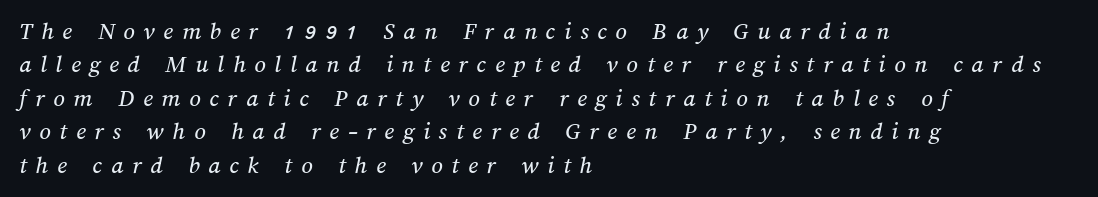
The image shows 25 px text type; set left-aligned, normal line spacing (1.34x), unusually wide letter spacing (+0.35 em), not underlined.
